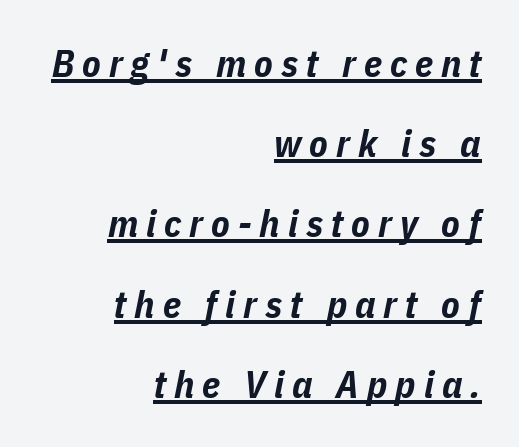
The image shows 38 px bold, condensed type, italic (leaning right); set right-aligned, loose line spacing (2.11x), unusually wide letter spacing (+0.21 em), underlined; low stroke contrast and a medium x-height.
